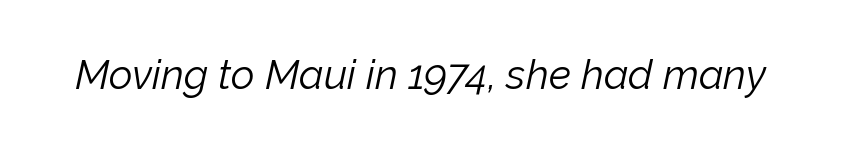
Q: Is the text bold? A: No.
Q: Is the text italic (slanted)? A: Yes, it leans right by about 12 degrees.
Q: Is the text underlined? A: No.
Q: Is the spacing between letters normal or unusually wide? A: Normal.
Q: Width (condensed, normal, or wide)? A: Normal.
Q: Stroke contrast? A: Low.
Q: x-height? A: Medium.
Q: Monospaced? A: No.
